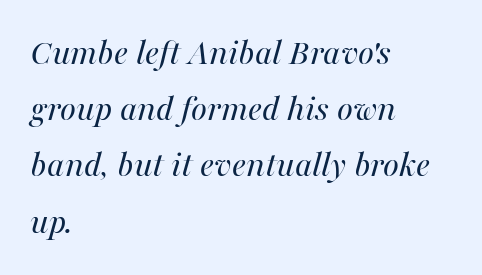
The face used here has a pronounced slope to its letters. The passage shown stacks its lines at a standard gap. You could call the tracking neutral — neither tight nor loose. Weight class: somewhere from thin through regular. Think of a printed novel: that variable character pitch is what you see here.
